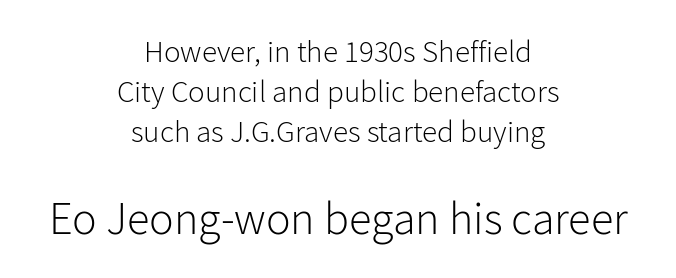
{"serif": "no", "italic": "no", "bold": "no", "weight": "light", "width": "normal", "stroke_contrast": "low", "x_height": "medium", "monospaced": "no", "underline": "no", "align": "center", "line_spacing": "normal", "line_spacing_ratio": 1.29, "letter_spacing": "normal", "letter_spacing_em": 0.0, "larger_block": "second", "size_ratio": 1.48, "glyph_px": 46}
